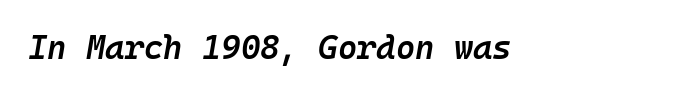
These lines carry some extra weight — a demibold, not a full bold. Note the uniform advance width — an 'i' takes as much space as an 'm'. Rendered with sloped, italic letterforms. This rendering leaves character spacing at its baseline value. Check under the words: just untouched page.
